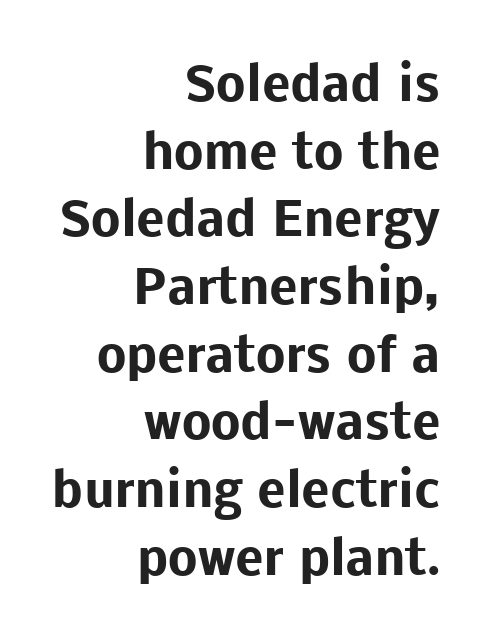
Q: Is the text bold? A: Yes.
Q: Is the text italic (slanted)? A: No, it is upright.
Q: Is the typeface a serif or a sans-serif typeface? A: Sans-serif.
Q: Is the text underlined? A: No.
Q: How is the paragraph aligned? A: Right-aligned.
Q: Is the spacing between letters normal or unusually wide? A: Normal.
Q: Is the spacing between lines tight, normal or loose? A: Normal.
Q: Width (condensed, normal, or wide)? A: Normal.
Q: Stroke contrast? A: Low.
Q: x-height? A: Medium.
Q: Monospaced? A: No.
